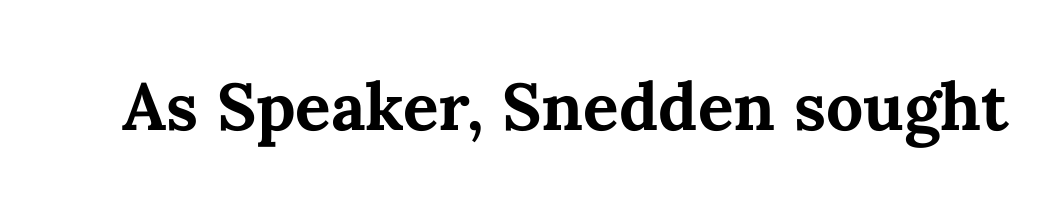
The image shows 66 px bold type, upright; set normal letter spacing, not underlined; medium stroke contrast and a medium x-height.
